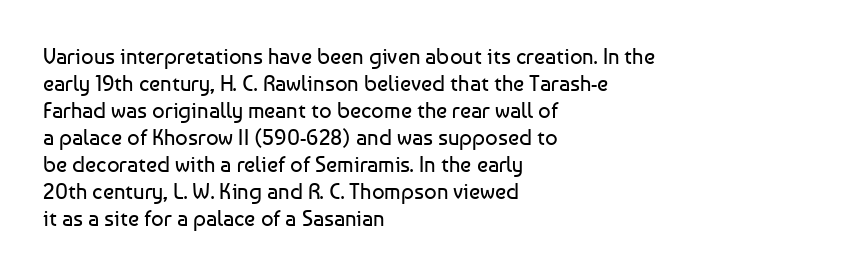
Beneath every word, the page is bare. The lettering holds an erect, upright posture throughout. Caption: face not bold, strokes unweighted. The gaps between neighbouring characters are ordinary and unremarkable.
